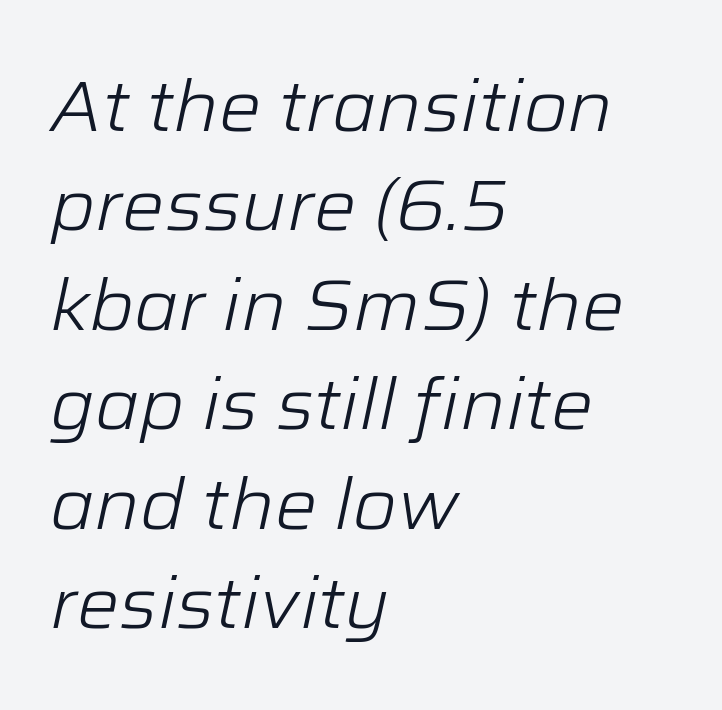
The image shows 71 px light type, italic (leaning right); set left-aligned, normal line spacing (1.4x), normal letter spacing, not underlined; low stroke contrast and a medium x-height.
